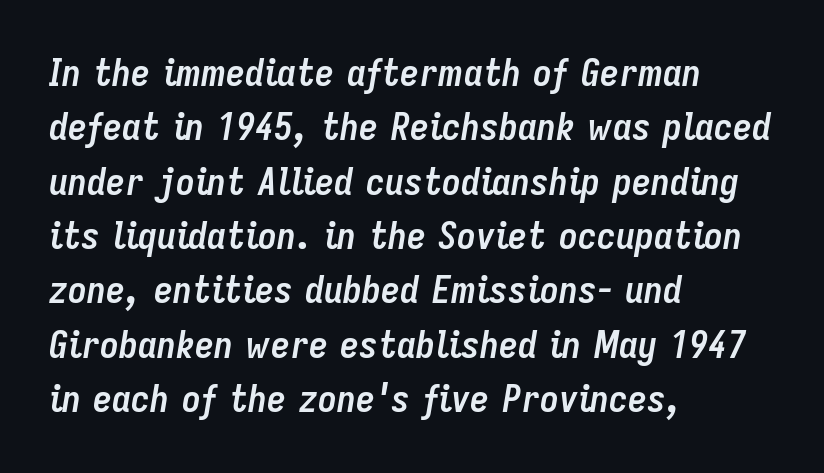
{"italic": "yes", "lean": "right", "slant_degrees": 9, "bold": "yes", "weight": "semibold", "width": "condensed", "stroke_contrast": "low", "x_height": "medium", "monospaced": "no", "underline": "no", "align": "left", "line_spacing": "normal", "line_spacing_ratio": 1.43, "letter_spacing": "normal", "letter_spacing_em": 0.0, "glyph_px": 38}
